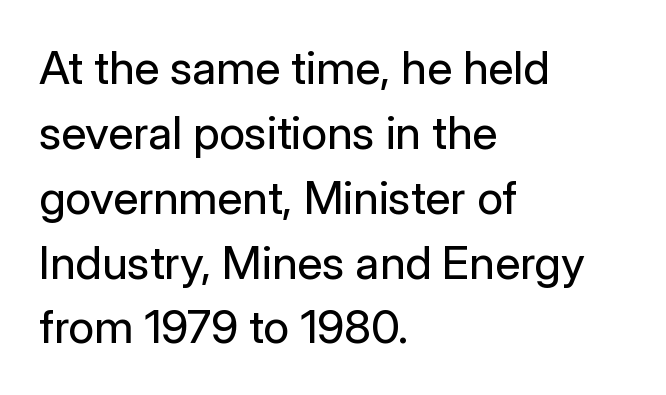
{"serif": "no", "italic": "no", "bold": "no", "weight": "regular", "width": "normal", "stroke_contrast": "low", "x_height": "medium", "monospaced": "no", "underline": "no", "align": "left", "line_spacing": "normal", "line_spacing_ratio": 1.41, "letter_spacing": "normal", "letter_spacing_em": 0.0, "glyph_px": 46}
